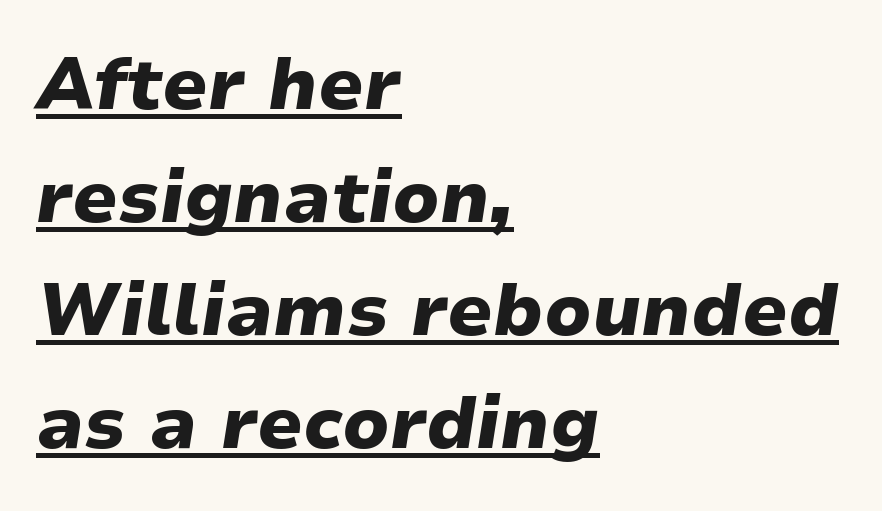
Q: Is the text bold? A: Yes.
Q: Is the text italic (slanted)? A: Yes, it leans right by about 9 degrees.
Q: Is the text underlined? A: Yes.
Q: How is the paragraph aligned? A: Left-aligned.
Q: Is the spacing between letters normal or unusually wide? A: Normal.
Q: Is the spacing between lines tight, normal or loose? A: Normal.
Q: Width (condensed, normal, or wide)? A: Wide.
Q: Stroke contrast? A: Low.
Q: x-height? A: Medium.
Q: Monospaced? A: No.
